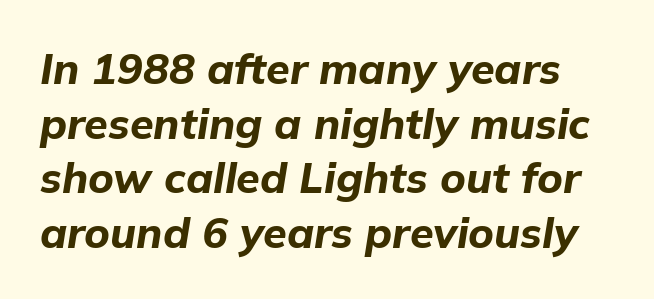
The image shows 43 px bold type, italic (leaning right); set normal line spacing (1.27x), normal letter spacing, not underlined; low stroke contrast and a medium x-height.
